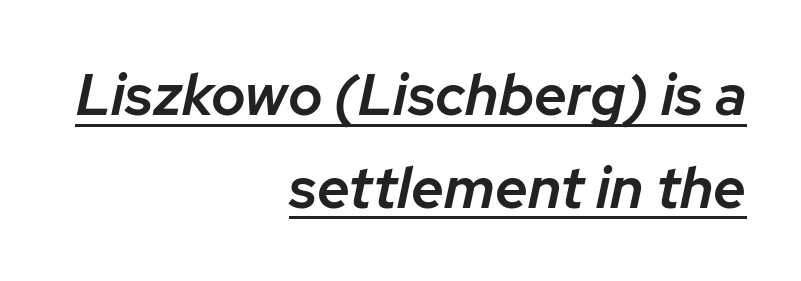
{"italic": "yes", "lean": "right", "slant_degrees": 12, "bold": "semi", "weight": "semibold", "width": "normal", "stroke_contrast": "low", "x_height": "medium", "monospaced": "no", "underline": "yes", "align": "right", "line_spacing": "normal", "line_spacing_ratio": 1.6, "letter_spacing": "normal", "letter_spacing_em": 0.0, "glyph_px": 58}
